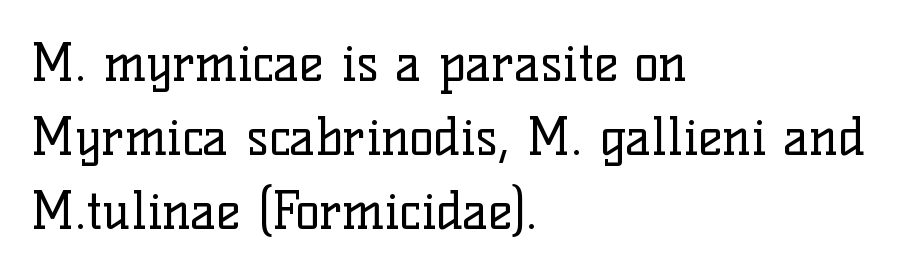
The image shows 51 px regular-weight serif type, upright; set left-aligned, normal line spacing (1.45x), normal letter spacing, not underlined; low stroke contrast and a medium x-height.
